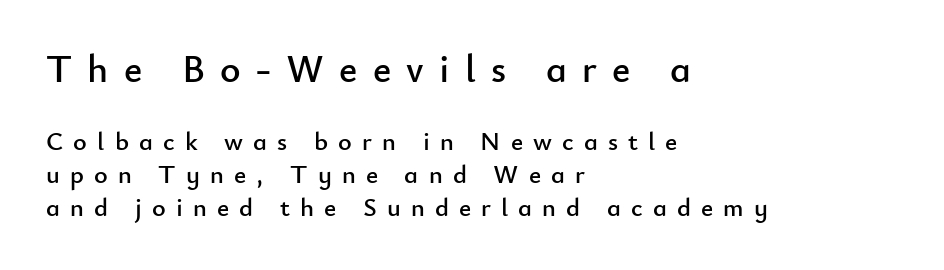
Q: Is the text italic (slanted)? A: No, it is upright.
Q: Is the typeface a serif or a sans-serif typeface? A: Sans-serif.
Q: Is the text underlined? A: No.
Q: How is the paragraph aligned? A: Left-aligned.
Q: Is the spacing between letters normal or unusually wide? A: Unusually wide.
Q: Is the spacing between lines tight, normal or loose? A: Normal.
Q: Which block of text is set in a larger size, the first (top) or the second (bottom)? A: The first (top) one.
Q: Width (condensed, normal, or wide)? A: Normal.
Q: Stroke contrast? A: Low.
Q: x-height? A: Small.
Q: Monospaced? A: No.
